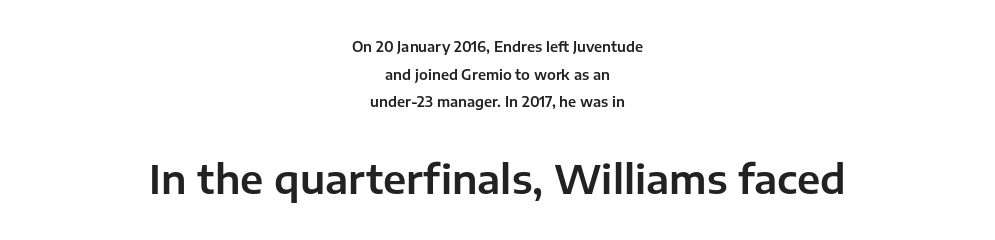
{"serif": "no", "italic": "no", "width": "normal", "stroke_contrast": "low", "x_height": "medium", "monospaced": "no", "underline": "no", "align": "center", "line_spacing": "loose", "line_spacing_ratio": 1.97, "letter_spacing": "normal", "letter_spacing_em": 0.0, "larger_block": "second", "size_ratio": 2.86, "glyph_px": 40}
